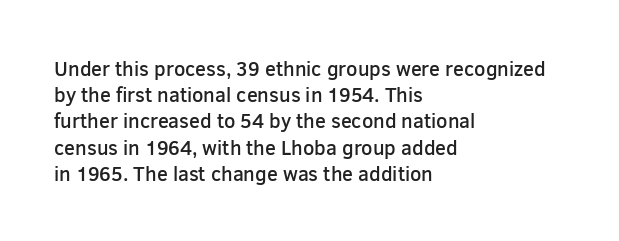
The image shows 20 px text type, upright; set left-aligned, normal line spacing (1.31x), normal letter spacing, not underlined.
